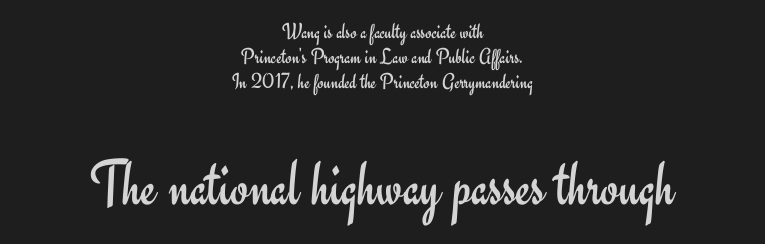
Q: Is the text bold? A: No.
Q: Is the text italic (slanted)? A: Yes.
Q: Is the typeface a serif or a sans-serif typeface? A: Sans-serif.
Q: Is the text underlined? A: No.
Q: How is the paragraph aligned? A: Centered.
Q: Is the spacing between letters normal or unusually wide? A: Normal.
Q: Is the spacing between lines tight, normal or loose? A: Tight.
Q: Which block of text is set in a larger size, the first (top) or the second (bottom)? A: The second (bottom) one.
Q: Width (condensed, normal, or wide)? A: Normal.
Q: Stroke contrast? A: Low.
Q: x-height? A: Small.
Q: Monospaced? A: No.
